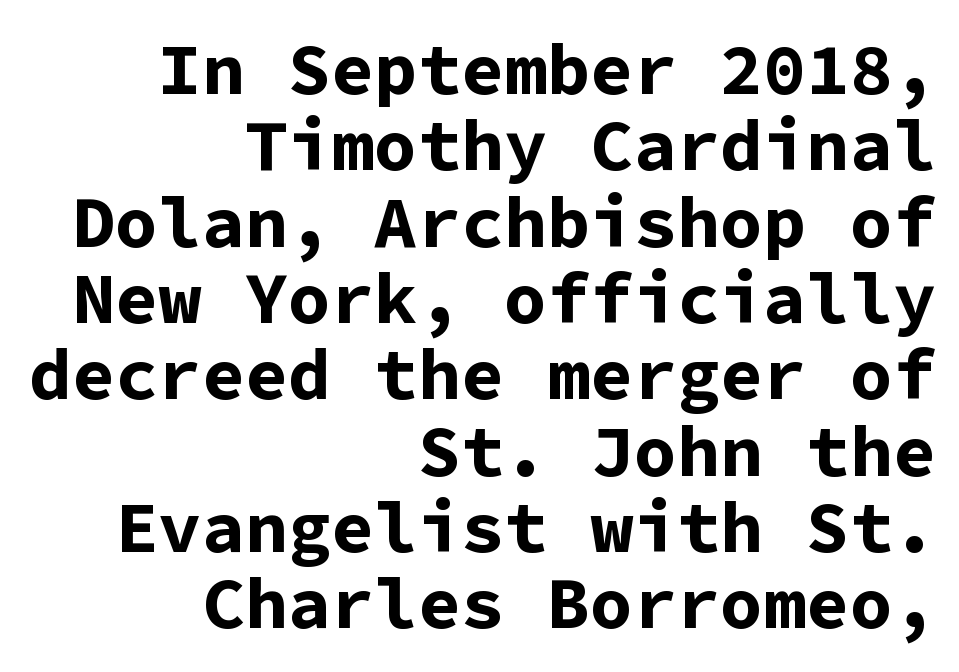
Q: Is the text bold? A: Yes.
Q: Is the text italic (slanted)? A: No, it is upright.
Q: Is the typeface a serif or a sans-serif typeface? A: Sans-serif.
Q: Is the text underlined? A: No.
Q: How is the paragraph aligned? A: Right-aligned.
Q: Is the spacing between letters normal or unusually wide? A: Normal.
Q: Is the spacing between lines tight, normal or loose? A: Tight.
Q: Width (condensed, normal, or wide)? A: Normal.
Q: Stroke contrast? A: Low.
Q: x-height? A: Medium.
Q: Monospaced? A: Yes.
